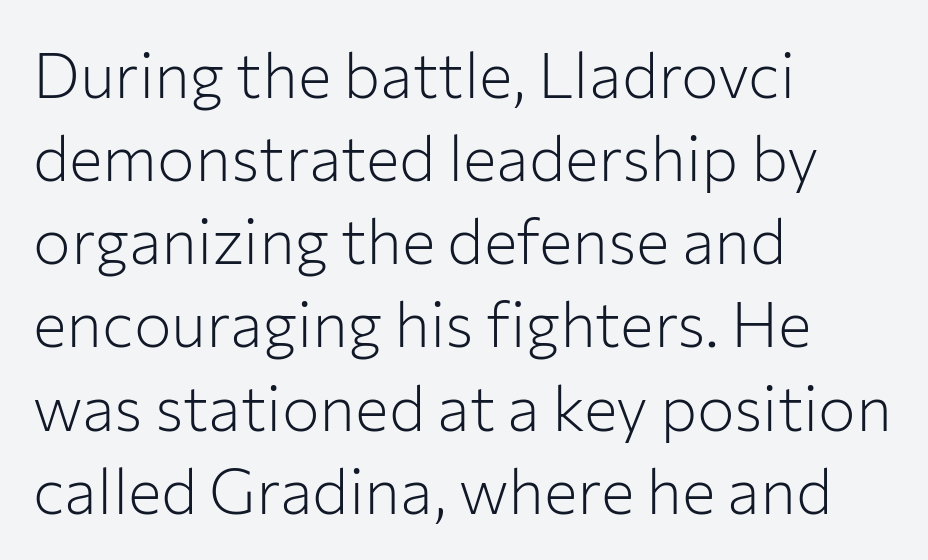
{"serif": "no", "italic": "no", "bold": "no", "weight": "light", "width": "normal", "stroke_contrast": "low", "x_height": "medium", "monospaced": "no", "underline": "no", "align": "left", "line_spacing": "normal", "line_spacing_ratio": 1.32, "letter_spacing": "normal", "letter_spacing_em": 0.0, "glyph_px": 63}
